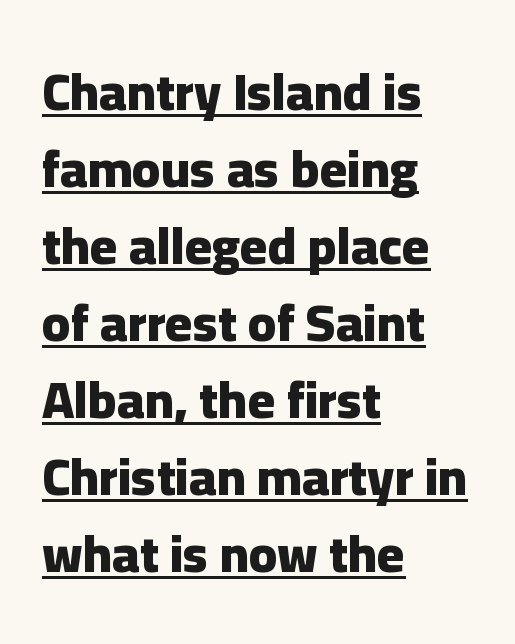
{"serif": "no", "italic": "no", "bold": "yes", "weight": "heavy", "width": "normal", "stroke_contrast": "low", "x_height": "medium", "monospaced": "no", "underline": "yes", "align": "left", "line_spacing": "normal", "line_spacing_ratio": 1.48, "letter_spacing": "normal", "letter_spacing_em": 0.0, "glyph_px": 52}
